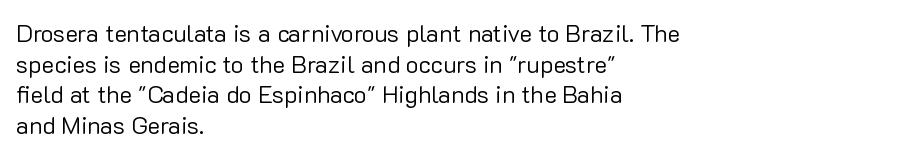
Q: Is the text bold? A: No.
Q: Is the text italic (slanted)? A: No, it is upright.
Q: Is the text underlined? A: No.
Q: How is the paragraph aligned? A: Left-aligned.
Q: Is the spacing between letters normal or unusually wide? A: Normal.
Q: Is the spacing between lines tight, normal or loose? A: Normal.
